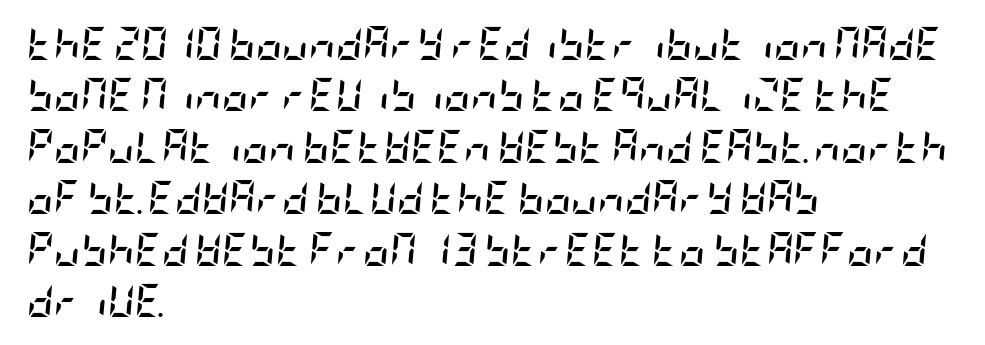
Nothing unusual about the tracking: characters are spaced as the font intends. The area under the type is left untouched. The font is running at its bold setting. Looking at the ascenders, they clearly lean.
